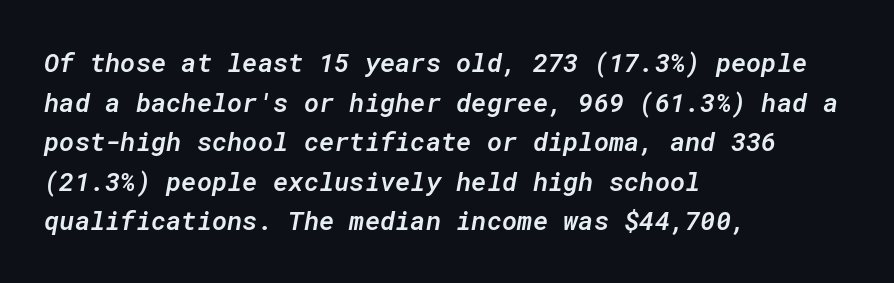
What stands out about the letter spacing? Nothing — it is the standard amount. On the weight axis this lands at semibold, roughly 600. Regarding leading, the lines here are spaced in the standard way. Tall strokes in this sample are angled rather than plumb. These lines stack with their left ends in a neat column.
